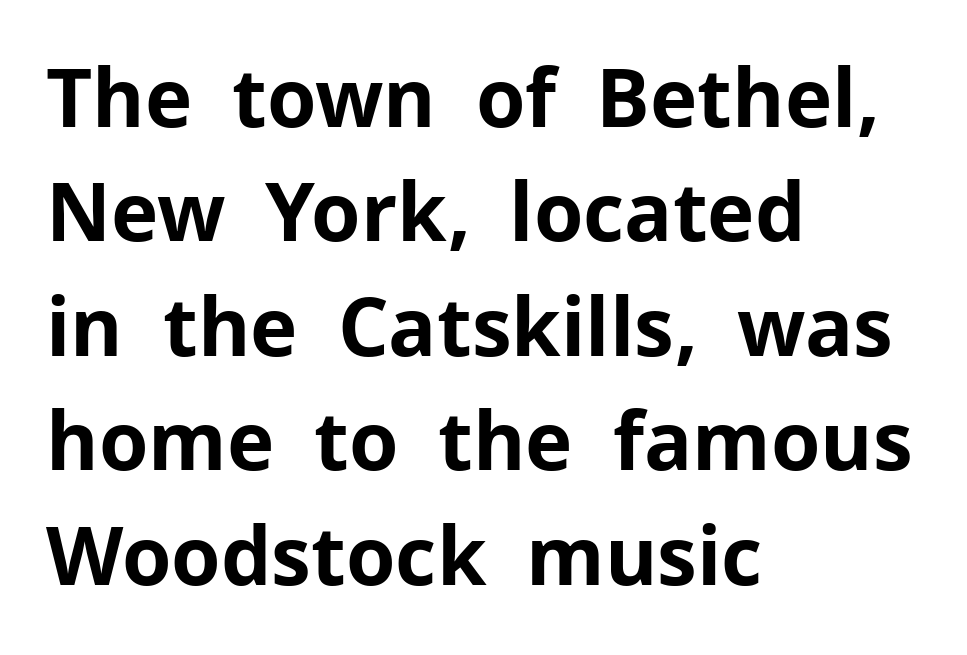
{"serif": "no", "italic": "no", "bold": "yes", "weight": "bold", "width": "normal", "stroke_contrast": "low", "x_height": "medium", "monospaced": "no", "underline": "no", "align": "left", "line_spacing": "normal", "line_spacing_ratio": 1.43, "letter_spacing": "normal", "letter_spacing_em": 0.0, "glyph_px": 80}
